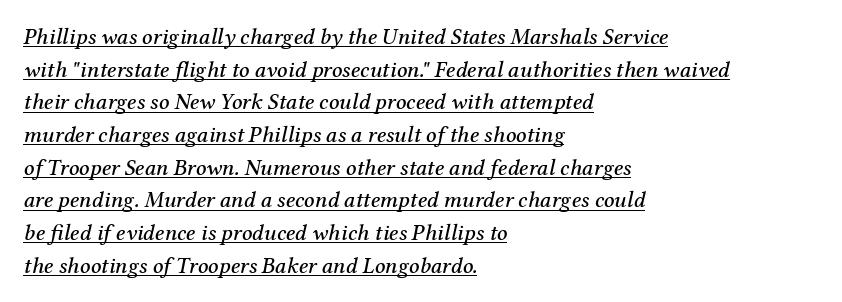
Q: Is the text italic (slanted)? A: Yes, it leans right by about 12 degrees.
Q: Is the text underlined? A: Yes.
Q: How is the paragraph aligned? A: Left-aligned.
Q: Is the spacing between letters normal or unusually wide? A: Normal.
Q: Is the spacing between lines tight, normal or loose? A: Normal.
